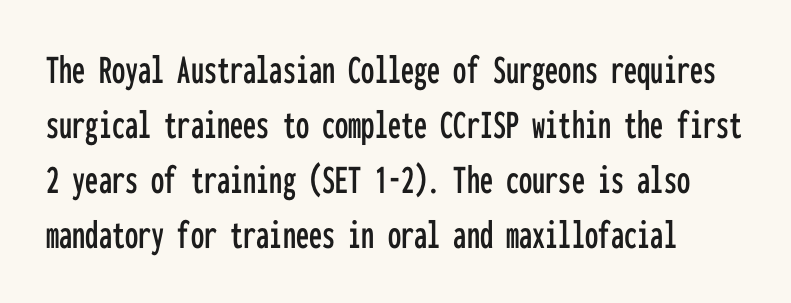
The image shows 42 px condensed sans-serif type, upright, monospaced; set normal line spacing (1.31x), normal letter spacing, not underlined; low stroke contrast and a medium x-height.
